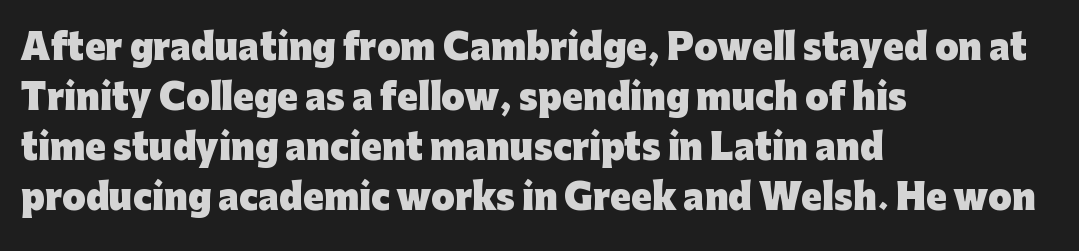
{"serif": "no", "italic": "no", "bold": "yes", "weight": "heavy", "width": "normal", "stroke_contrast": "low", "x_height": "medium", "monospaced": "no", "underline": "no", "align": "left", "line_spacing": "normal", "line_spacing_ratio": 1.47, "letter_spacing": "normal", "letter_spacing_em": 0.0, "glyph_px": 34}
